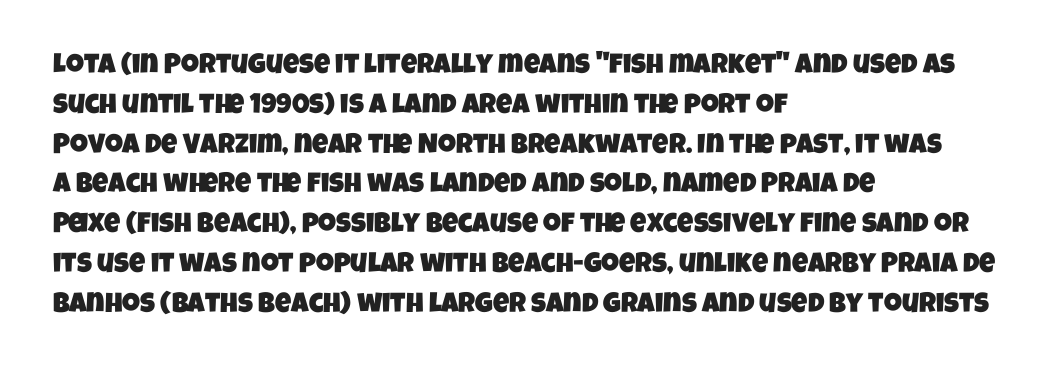
The image shows 28 px condensed sans-serif type; set left-aligned, normal line spacing (1.42x), normal letter spacing, not underlined; low stroke contrast and a large x-height.
